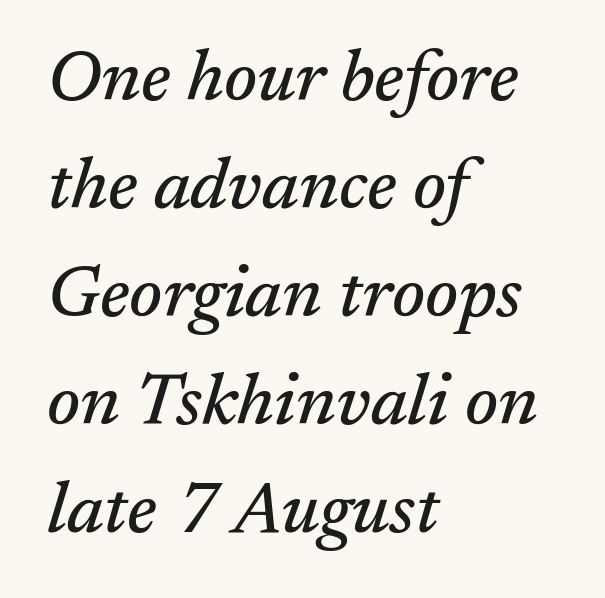
Q: Is the text italic (slanted)? A: Yes, it leans right by about 17 degrees.
Q: Is the typeface a serif or a sans-serif typeface? A: Serif.
Q: Is the text underlined? A: No.
Q: How is the paragraph aligned? A: Left-aligned.
Q: Is the spacing between letters normal or unusually wide? A: Normal.
Q: Is the spacing between lines tight, normal or loose? A: Normal.
Q: Width (condensed, normal, or wide)? A: Normal.
Q: Stroke contrast? A: Medium.
Q: x-height? A: Medium.
Q: Monospaced? A: No.
